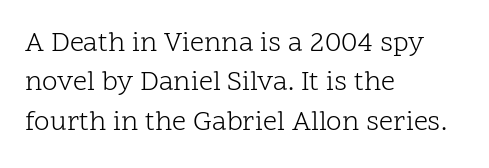
The image shows 28 px light serif type, upright; set left-aligned, normal line spacing (1.41x), normal letter spacing, not underlined; low stroke contrast and a medium x-height.
